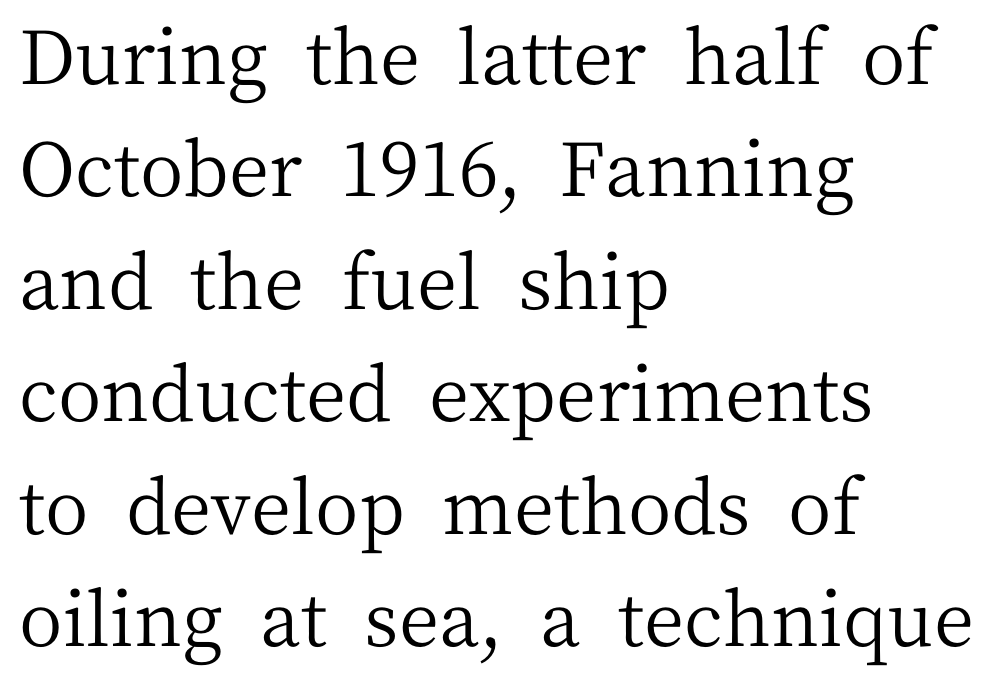
The rag falls on the right side of this text block. Just letters on the line, the space beneath them empty. Quick note: not italic, upright. Tracking here is standard; glyphs follow each other at the usual distance.
